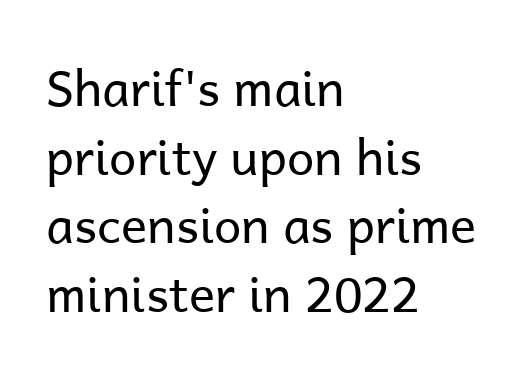
Regarding leading, the lines here are spaced in the standard way. Reading down the block, your eye returns to a fixed left position each line. Underlining? Definitely not there. You could not count columns in this text — the font is proportionally spaced. The font family rendered here belongs to the sans-serif group.
